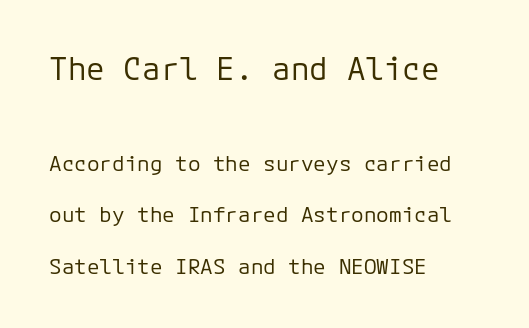
The designer gave the opening block more size than the closing block. A clean baseline with only descenders dipping below it. Designer's note — italics off, roman on. This reads as an unemphasized weight, regular at the heaviest. Is this a sans? Yes — the strokes have no serifs.
